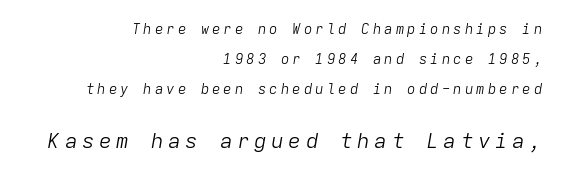
Q: Is the text bold? A: No.
Q: Is the text italic (slanted)? A: Yes, it leans right by about 9 degrees.
Q: Is the text underlined? A: No.
Q: How is the paragraph aligned? A: Right-aligned.
Q: Is the spacing between letters normal or unusually wide? A: Unusually wide.
Q: Is the spacing between lines tight, normal or loose? A: Loose.
Q: Which block of text is set in a larger size, the first (top) or the second (bottom)? A: The second (bottom) one.
